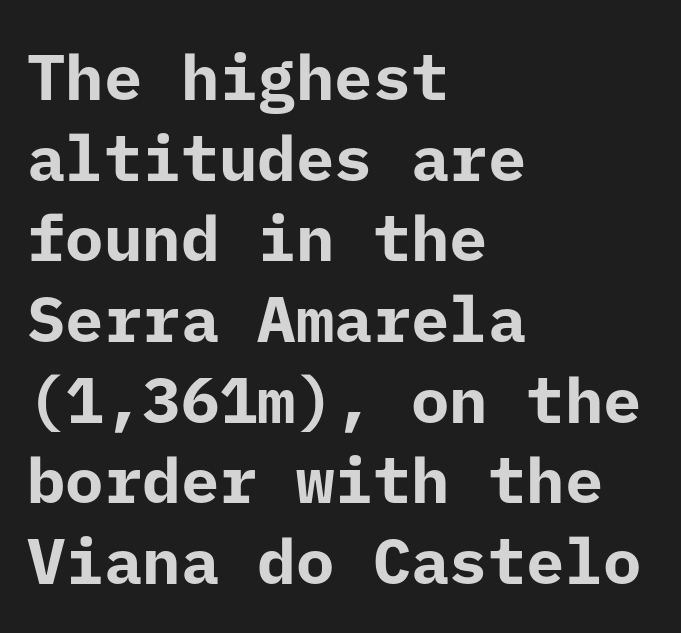
Characters follow at the spacing the type designer built in. Every character sits straight up, as roman type does. Horizontal bands of white between lines are of average thickness. The letters are bold, with thick, heavy strokes.
